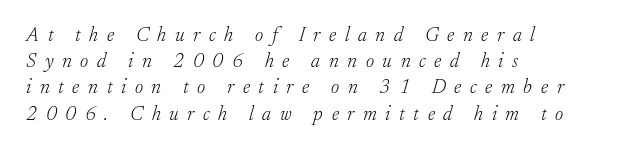
Baseline-to-baseline distance is the conventional proportion of letter height. The passage is arranged the way most books set body copy — flush left. Tall strokes in this sample are angled rather than plumb. On a weight scale, this lands at 450 or below. The horizontal fit of the characters is loose and conspicuously gappy. A clean baseline with only descenders dipping below it.
